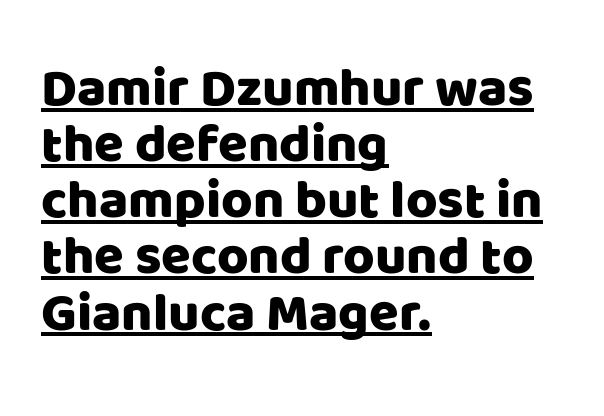
{"serif": "no", "italic": "no", "width": "normal", "stroke_contrast": "low", "x_height": "large", "monospaced": "no", "underline": "yes", "align": "left", "line_spacing": "tight", "line_spacing_ratio": 1.04, "letter_spacing": "normal", "letter_spacing_em": 0.0, "glyph_px": 54}
